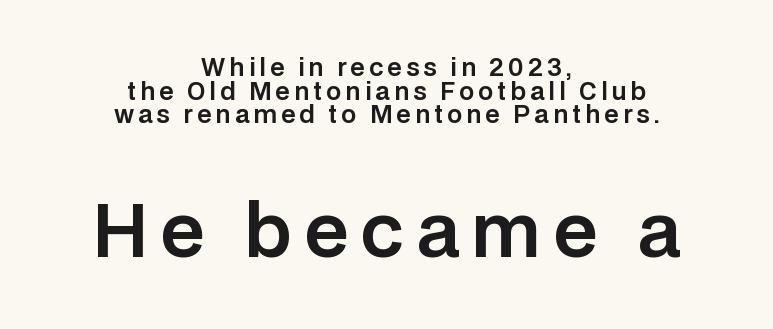
Q: Is the text italic (slanted)? A: No, it is upright.
Q: Is the typeface a serif or a sans-serif typeface? A: Sans-serif.
Q: Is the text underlined? A: No.
Q: How is the paragraph aligned? A: Centered.
Q: Is the spacing between lines tight, normal or loose? A: Tight.
Q: Which block of text is set in a larger size, the first (top) or the second (bottom)? A: The second (bottom) one.
Q: Width (condensed, normal, or wide)? A: Normal.
Q: Stroke contrast? A: Low.
Q: x-height? A: Large.
Q: Monospaced? A: No.
